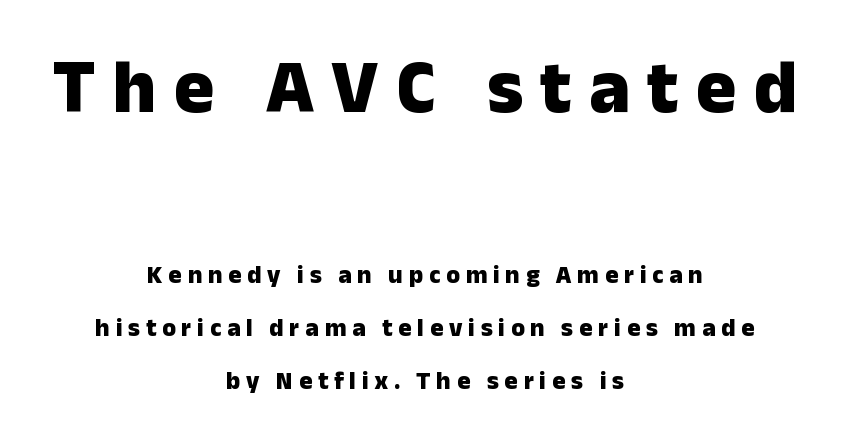
Q: Is the text bold? A: Yes.
Q: Is the text italic (slanted)? A: No, it is upright.
Q: Is the typeface a serif or a sans-serif typeface? A: Sans-serif.
Q: Is the text underlined? A: No.
Q: How is the paragraph aligned? A: Centered.
Q: Is the spacing between letters normal or unusually wide? A: Unusually wide.
Q: Is the spacing between lines tight, normal or loose? A: Loose.
Q: Which block of text is set in a larger size, the first (top) or the second (bottom)? A: The first (top) one.
Q: Width (condensed, normal, or wide)? A: Normal.
Q: Stroke contrast? A: Low.
Q: x-height? A: Medium.
Q: Monospaced? A: No.
